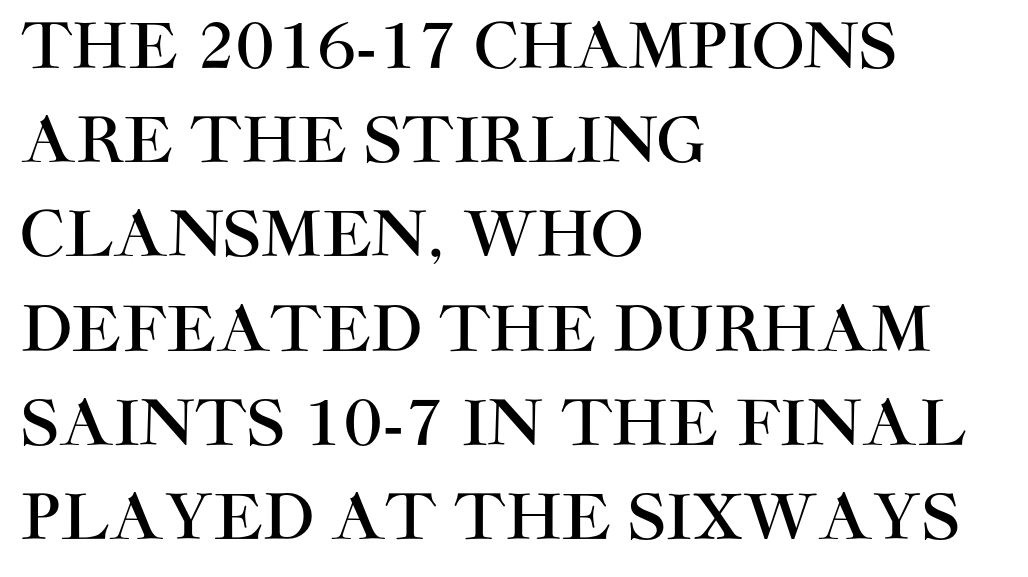
{"serif": "no", "italic": "no", "width": "normal", "stroke_contrast": "high", "x_height": "large", "monospaced": "no", "underline": "no", "align": "left", "line_spacing": "normal", "line_spacing_ratio": 1.52, "letter_spacing": "normal", "letter_spacing_em": 0.0, "glyph_px": 62}
